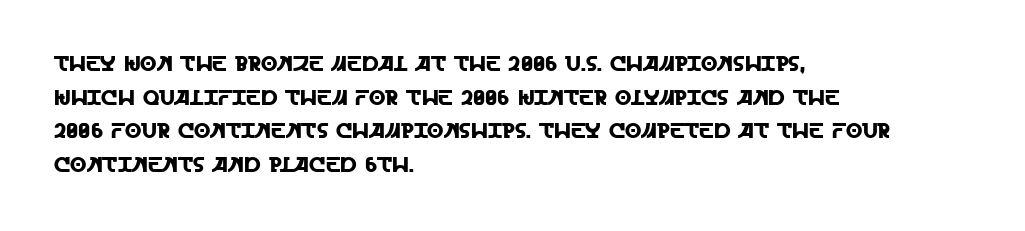
{"italic": "no", "underline": "no", "align": "left", "line_spacing": "normal", "line_spacing_ratio": 1.6, "letter_spacing": "normal", "letter_spacing_em": 0.0, "glyph_px": 21}
